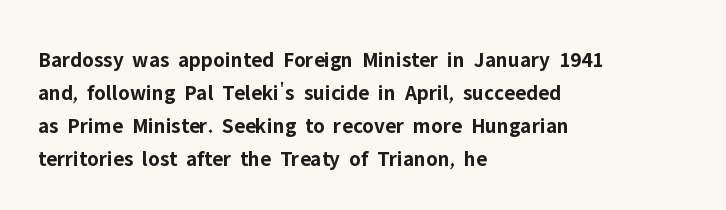
Q: Is the text bold? A: Yes.
Q: Is the text italic (slanted)? A: No, it is upright.
Q: Is the text underlined? A: No.
Q: How is the paragraph aligned? A: Left-aligned.
Q: Is the spacing between letters normal or unusually wide? A: Normal.
Q: Is the spacing between lines tight, normal or loose? A: Normal.
